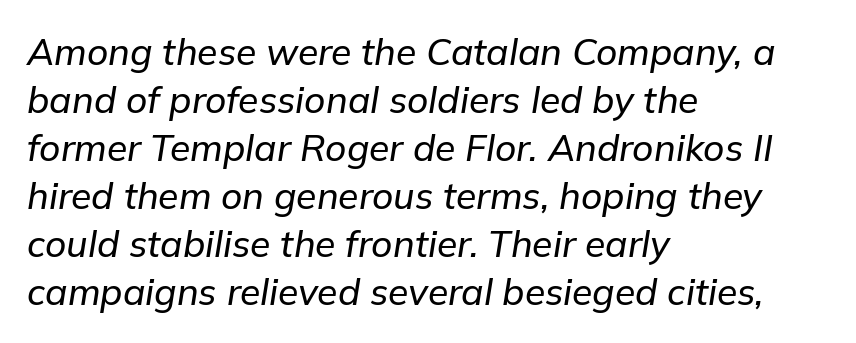
{"italic": "yes", "lean": "right", "slant_degrees": 9, "width": "normal", "stroke_contrast": "low", "x_height": "medium", "monospaced": "no", "underline": "no", "align": "left", "line_spacing": "normal", "line_spacing_ratio": 1.3, "letter_spacing": "normal", "letter_spacing_em": 0.0, "glyph_px": 37}
